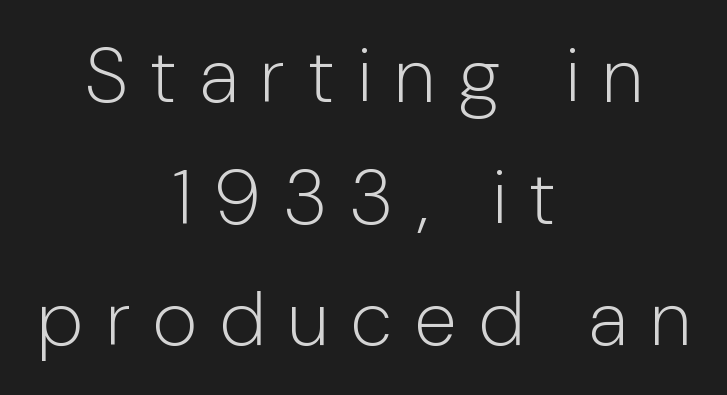
Q: Is the text bold? A: No.
Q: Is the text italic (slanted)? A: No, it is upright.
Q: Is the typeface a serif or a sans-serif typeface? A: Sans-serif.
Q: Is the text underlined? A: No.
Q: How is the paragraph aligned? A: Centered.
Q: Is the spacing between letters normal or unusually wide? A: Unusually wide.
Q: Is the spacing between lines tight, normal or loose? A: Normal.
Q: Width (condensed, normal, or wide)? A: Condensed.
Q: Stroke contrast? A: Low.
Q: x-height? A: Medium.
Q: Monospaced? A: No.
